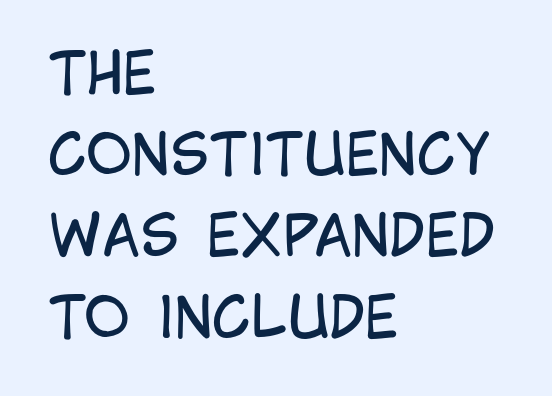
Q: Is the text bold? A: No.
Q: Is the text italic (slanted)? A: No, it is upright.
Q: Is the typeface a serif or a sans-serif typeface? A: Sans-serif.
Q: Is the text underlined? A: No.
Q: How is the paragraph aligned? A: Left-aligned.
Q: Is the spacing between letters normal or unusually wide? A: Normal.
Q: Is the spacing between lines tight, normal or loose? A: Normal.
Q: Width (condensed, normal, or wide)? A: Condensed.
Q: Stroke contrast? A: Low.
Q: x-height? A: Large.
Q: Monospaced? A: No.
